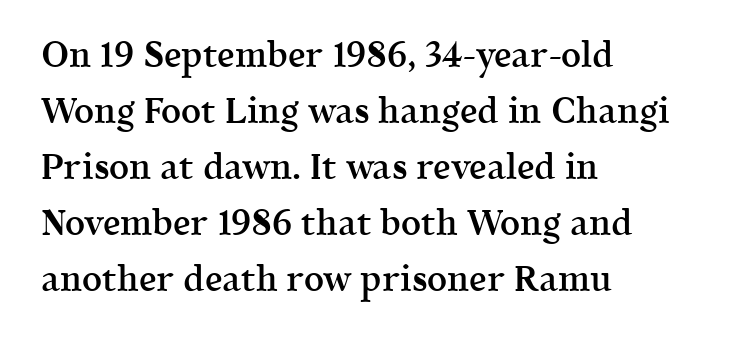
Q: Is the text bold? A: Semi-bold.
Q: Is the text italic (slanted)? A: No, it is upright.
Q: Is the typeface a serif or a sans-serif typeface? A: Serif.
Q: Is the text underlined? A: No.
Q: How is the paragraph aligned? A: Left-aligned.
Q: Is the spacing between letters normal or unusually wide? A: Normal.
Q: Is the spacing between lines tight, normal or loose? A: Normal.
Q: Width (condensed, normal, or wide)? A: Normal.
Q: x-height? A: Medium.
Q: Monospaced? A: No.
